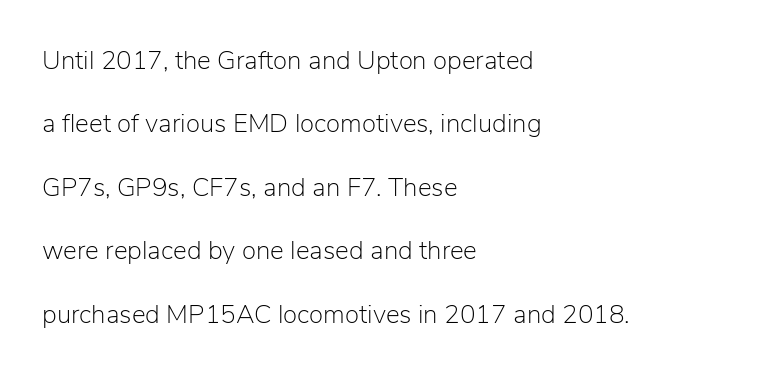
Q: Is the text bold? A: No.
Q: Is the text italic (slanted)? A: No, it is upright.
Q: Is the text underlined? A: No.
Q: How is the paragraph aligned? A: Left-aligned.
Q: Is the spacing between letters normal or unusually wide? A: Normal.
Q: Is the spacing between lines tight, normal or loose? A: Loose.
